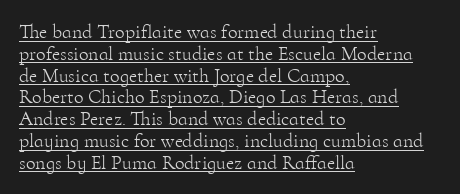
The image shows 20 px text type, upright; set left-aligned, tight line spacing (1.09x), normal letter spacing, underlined.
